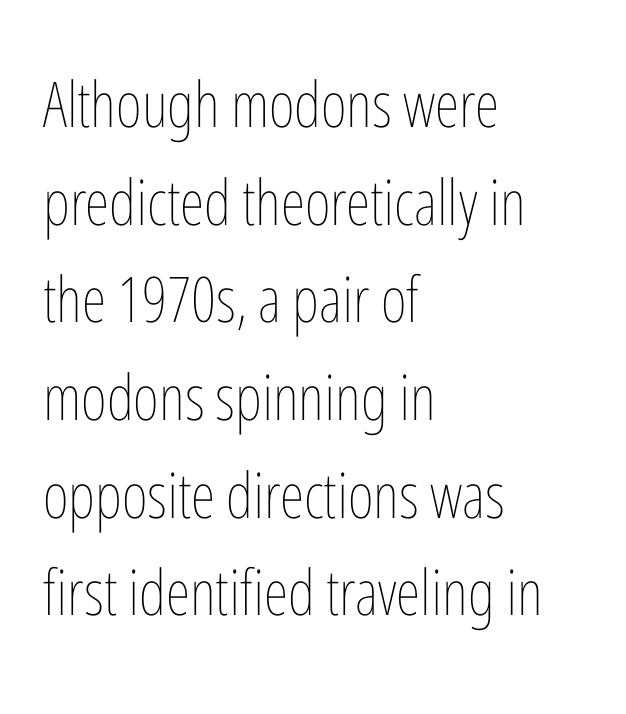
Q: Is the text bold? A: No.
Q: Is the text italic (slanted)? A: No, it is upright.
Q: Is the text underlined? A: No.
Q: How is the paragraph aligned? A: Left-aligned.
Q: Is the spacing between letters normal or unusually wide? A: Normal.
Q: Is the spacing between lines tight, normal or loose? A: Normal.
Q: Width (condensed, normal, or wide)? A: Condensed.
Q: Stroke contrast? A: Low.
Q: x-height? A: Medium.
Q: Monospaced? A: No.
